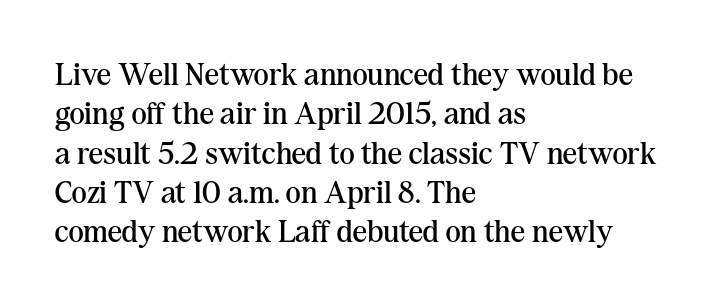
This rendering leaves character spacing at its baseline value. The passage shown is not underscored anywhere. Every character sits straight up, as roman type does. A typesetter would call this proportional, since set widths differ per character.
